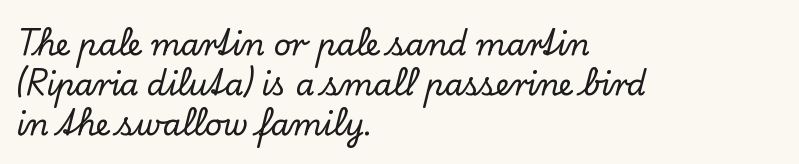
Q: Is the text italic (slanted)? A: Yes.
Q: Is the typeface a serif or a sans-serif typeface? A: Serif.
Q: Is the text underlined? A: No.
Q: How is the paragraph aligned? A: Left-aligned.
Q: Is the spacing between letters normal or unusually wide? A: Normal.
Q: Is the spacing between lines tight, normal or loose? A: Normal.
Q: Width (condensed, normal, or wide)? A: Normal.
Q: Stroke contrast? A: Low.
Q: x-height? A: Small.
Q: Monospaced? A: No.
